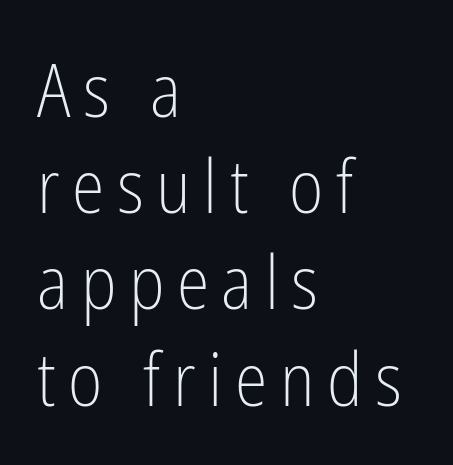
No word sits above an underline. Horizontal bands of white between lines are of average thickness. Weight class: somewhere from thin through regular. The lines are quadded left. Spacing verdict: proportional, widths tailored to each character. Serif or sans? Sans — the stroke terminals are bare.
